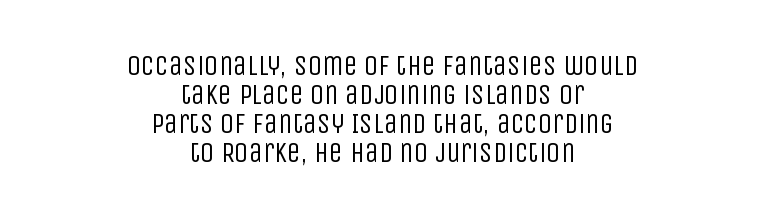
Q: Is the text bold? A: No.
Q: Is the text italic (slanted)? A: No, it is upright.
Q: Is the typeface a serif or a sans-serif typeface? A: Sans-serif.
Q: Is the text underlined? A: No.
Q: How is the paragraph aligned? A: Centered.
Q: Is the spacing between letters normal or unusually wide? A: Normal.
Q: Is the spacing between lines tight, normal or loose? A: Tight.
Q: Width (condensed, normal, or wide)? A: Condensed.
Q: Stroke contrast? A: Low.
Q: x-height? A: Large.
Q: Monospaced? A: No.
